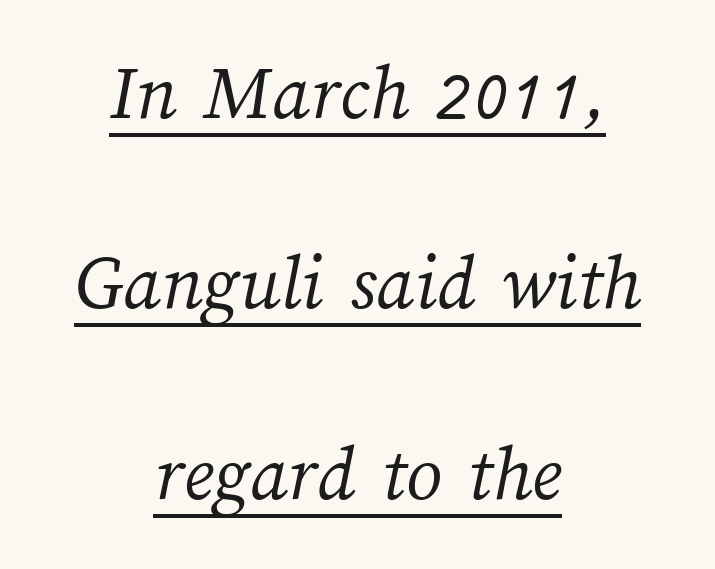
The image shows 80 px light type; set centered, loose line spacing (2.38x), normal letter spacing, underlined; medium stroke contrast and a medium x-height.
